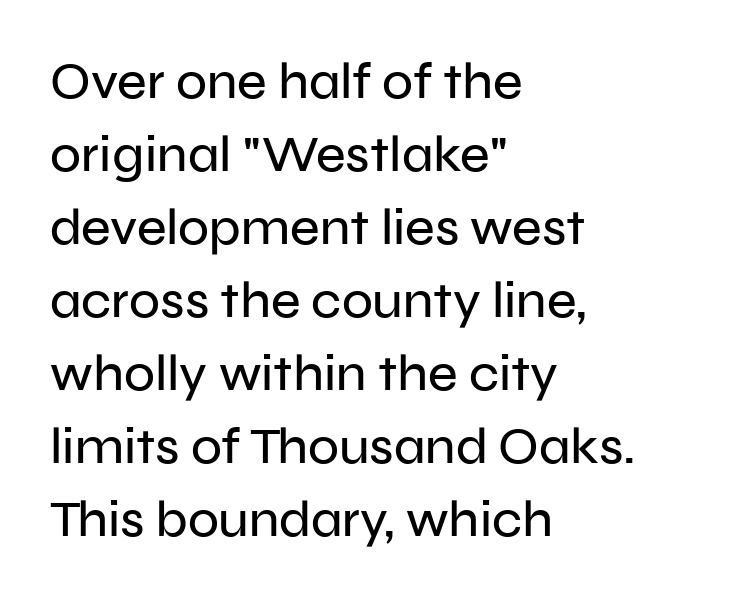
The image shows 51 px sans-serif type, upright; set left-aligned, normal line spacing (1.43x), normal letter spacing, not underlined; low stroke contrast and a medium x-height.
